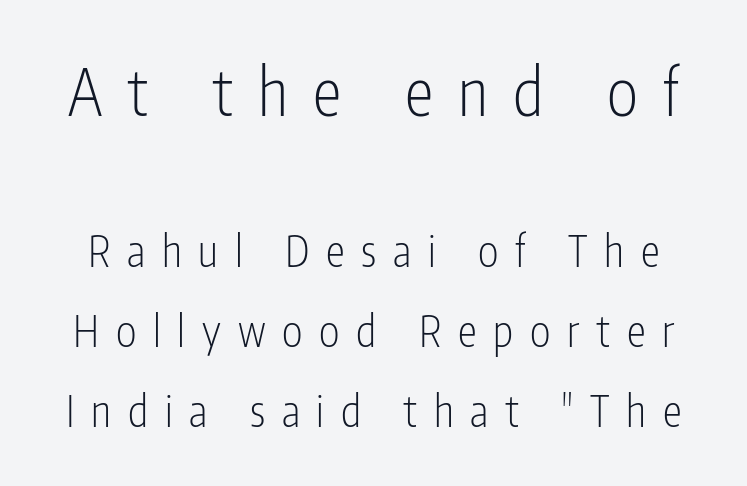
{"serif": "no", "italic": "no", "bold": "no", "weight": "light", "width": "condensed", "stroke_contrast": "low", "x_height": "medium", "monospaced": "no", "underline": "no", "line_spacing_ratio": 1.86, "letter_spacing": "wide", "letter_spacing_em": 0.39, "larger_block": "first", "size_ratio": 1.51, "glyph_px": 65}
